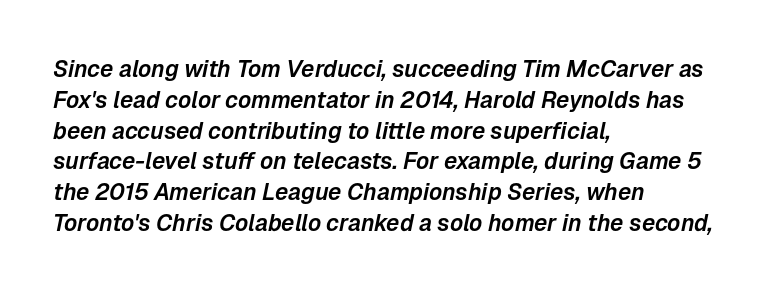
The image shows 23 px text type, italic (leaning right); set left-aligned, normal line spacing (1.34x), normal letter spacing, not underlined.
